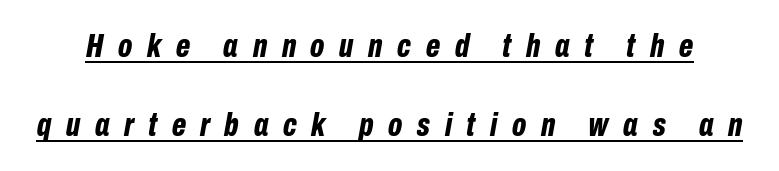
Q: Is the text bold? A: Yes.
Q: Is the text italic (slanted)? A: Yes, it leans right by about 10 degrees.
Q: Is the text underlined? A: Yes.
Q: Is the spacing between letters normal or unusually wide? A: Unusually wide.
Q: Is the spacing between lines tight, normal or loose? A: Loose.
Q: Width (condensed, normal, or wide)? A: Condensed.
Q: Stroke contrast? A: Low.
Q: x-height? A: Medium.
Q: Monospaced? A: No.
